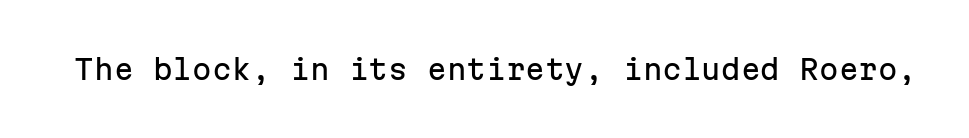
The type family on display is of the sans-serif kind. Compared with typical body copy, the letter spacing here is the same. Each letter, wide or thin by design, is forced into the same width here. Notice how the stems are strictly vertical — no italics here. The gap between lines stays unmarked.
